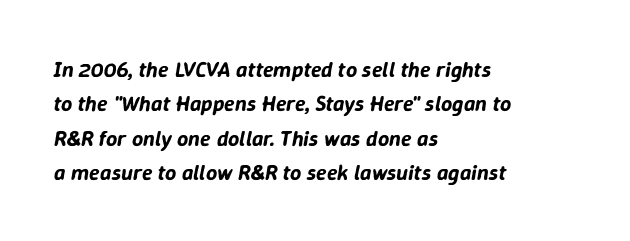
{"italic": "yes", "lean": "right", "slant_degrees": 9, "underline": "no", "align": "left", "line_spacing": "normal", "line_spacing_ratio": 1.56, "letter_spacing": "normal", "letter_spacing_em": 0.0, "glyph_px": 22}
